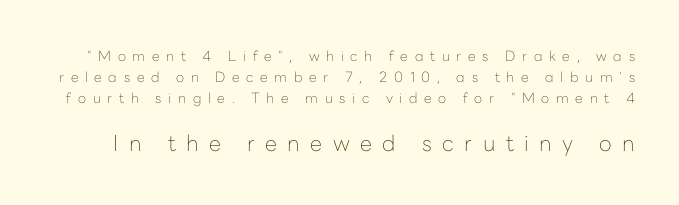
The image shows 22 px text type, upright; set normal line spacing (1.5x), unusually wide letter spacing (+0.48 em), not underlined; the second (bottom) block is 1.57x larger.
